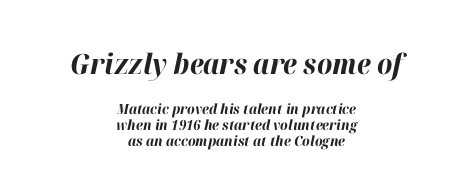
Q: Is the text bold? A: Yes.
Q: Is the text italic (slanted)? A: Yes, it leans right by about 12 degrees.
Q: Is the text underlined? A: No.
Q: How is the paragraph aligned? A: Centered.
Q: Is the spacing between letters normal or unusually wide? A: Normal.
Q: Is the spacing between lines tight, normal or loose? A: Tight.
Q: Which block of text is set in a larger size, the first (top) or the second (bottom)? A: The first (top) one.
Q: Width (condensed, normal, or wide)? A: Normal.
Q: Stroke contrast? A: High.
Q: x-height? A: Medium.
Q: Monospaced? A: No.
